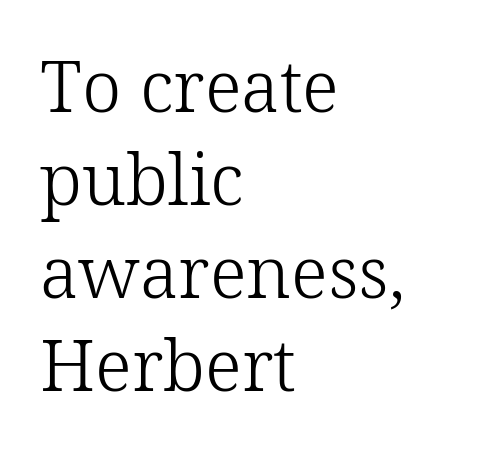
The image shows 71 px light serif type, upright; set left-aligned, normal line spacing (1.31x), normal letter spacing, not underlined; low stroke contrast and a medium x-height.
